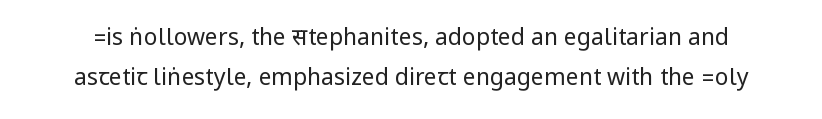
The image shows 23 px text type, upright; set line spacing 1.76x, normal letter spacing, not underlined.
